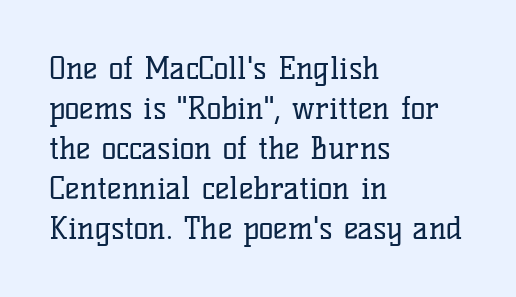
The image shows 31 px regular-weight serif type, upright; set left-aligned, normal line spacing (1.29x), normal letter spacing, not underlined; low stroke contrast and a medium x-height.
